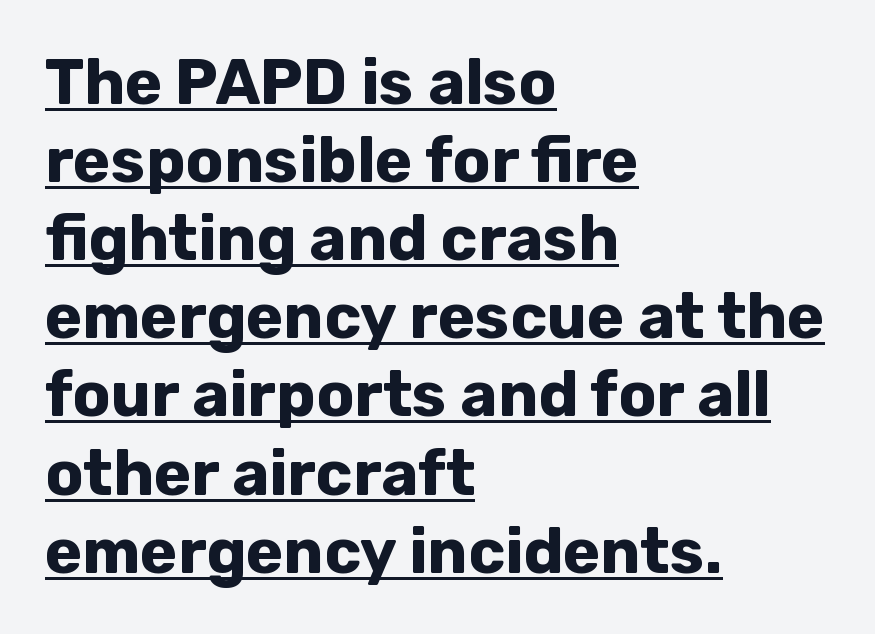
The image shows 63 px bold sans-serif type, upright; set left-aligned, line spacing 1.24x, normal letter spacing, underlined; low stroke contrast and a medium x-height.
